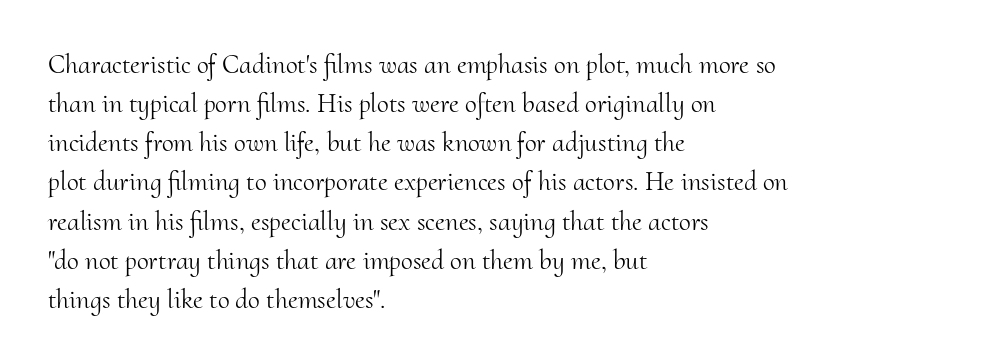
Q: Is the text bold? A: No.
Q: Is the text italic (slanted)? A: No, it is upright.
Q: Is the text underlined? A: No.
Q: How is the paragraph aligned? A: Left-aligned.
Q: Is the spacing between letters normal or unusually wide? A: Normal.
Q: Is the spacing between lines tight, normal or loose? A: Normal.
